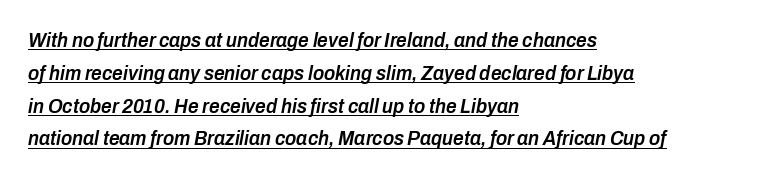
Style check: oblique. No extra tracking has been applied to these lines. This rendering features underlined lettering. Vertically, the passage feels balanced, rows spaced as you'd expect.
